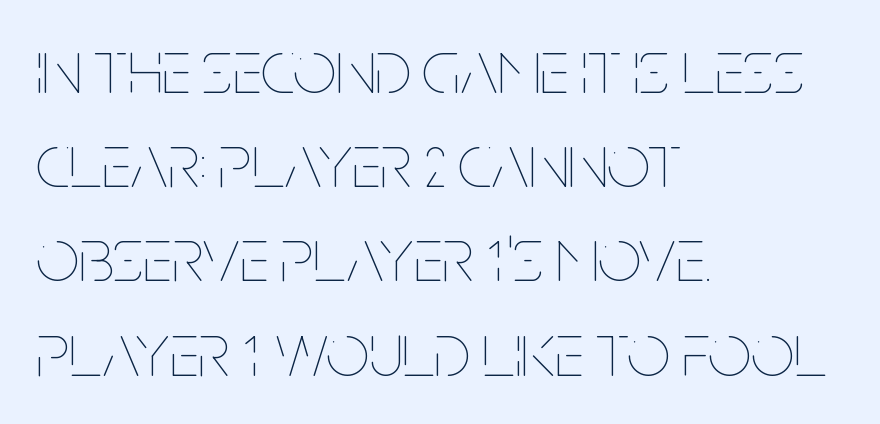
{"italic": "no", "bold": "no", "weight": "thin", "width": "condensed", "stroke_contrast": "low", "x_height": "large", "monospaced": "no", "underline": "no", "align": "left", "line_spacing_ratio": 1.24, "letter_spacing": "normal", "letter_spacing_em": 0.0, "glyph_px": 76}
